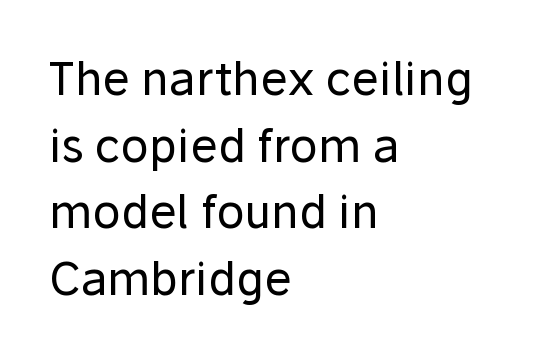
The specimen reads as upright at a glance. Each row of text sits above clean, open space. Typographically, this falls in the sans-serif category. Spacing verdict: proportional, widths tailored to each character.
